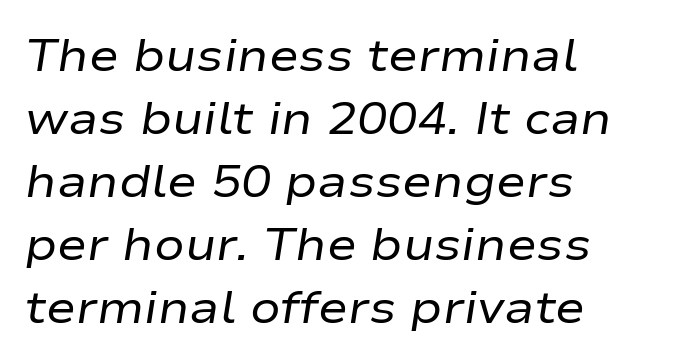
{"italic": "yes", "lean": "right", "slant_degrees": 9, "bold": "no", "weight": "regular", "width": "wide", "stroke_contrast": "low", "x_height": "medium", "monospaced": "no", "underline": "no", "align": "left", "line_spacing": "normal", "line_spacing_ratio": 1.4, "letter_spacing": "normal", "letter_spacing_em": 0.0, "glyph_px": 45}
